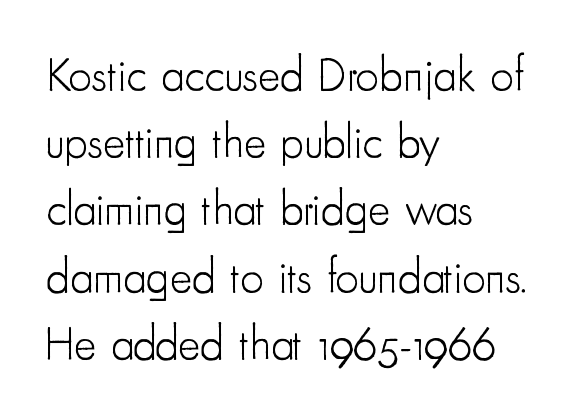
{"serif": "no", "italic": "no", "bold": "no", "weight": "light", "width": "condensed", "stroke_contrast": "low", "x_height": "small", "monospaced": "no", "underline": "no", "align": "left", "line_spacing": "normal", "line_spacing_ratio": 1.43, "letter_spacing": "normal", "letter_spacing_em": 0.0, "glyph_px": 47}
